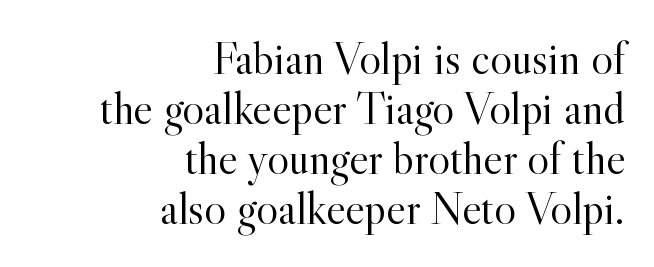
{"serif": "yes", "italic": "no", "bold": "no", "weight": "light", "width": "normal", "x_height": "small", "monospaced": "no", "underline": "no", "align": "right", "line_spacing": "tight", "line_spacing_ratio": 1.09, "letter_spacing": "normal", "letter_spacing_em": 0.0, "glyph_px": 46}
